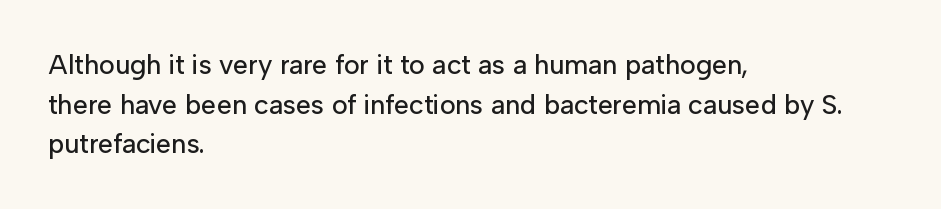
Q: Is the text italic (slanted)? A: No, it is upright.
Q: Is the text underlined? A: No.
Q: How is the paragraph aligned? A: Left-aligned.
Q: Is the spacing between letters normal or unusually wide? A: Normal.
Q: Is the spacing between lines tight, normal or loose? A: Normal.
